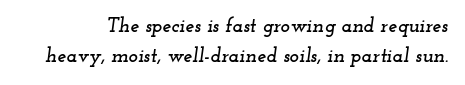
Q: Is the text italic (slanted)? A: Yes, it leans right by about 12 degrees.
Q: Is the text underlined? A: No.
Q: Is the spacing between letters normal or unusually wide? A: Normal.
Q: Is the spacing between lines tight, normal or loose? A: Normal.
